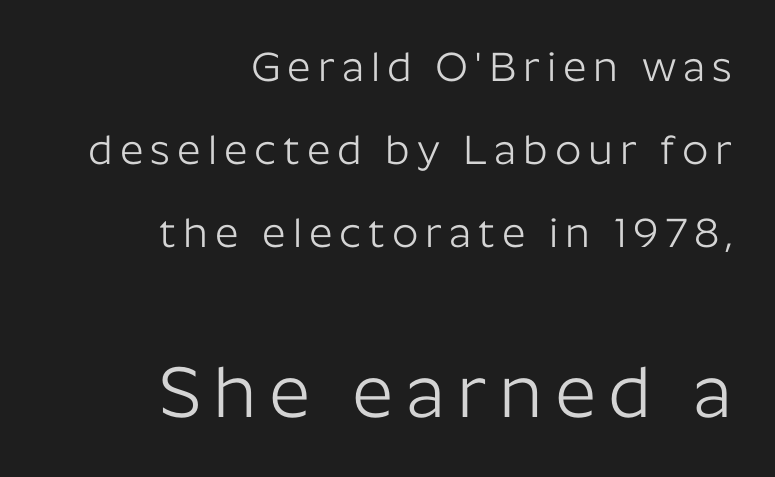
{"serif": "no", "italic": "no", "bold": "no", "weight": "light", "width": "normal", "stroke_contrast": "low", "x_height": "medium", "monospaced": "no", "underline": "no", "align": "right", "line_spacing": "loose", "line_spacing_ratio": 2.03, "larger_block": "second", "size_ratio": 1.76, "glyph_px": 72}
